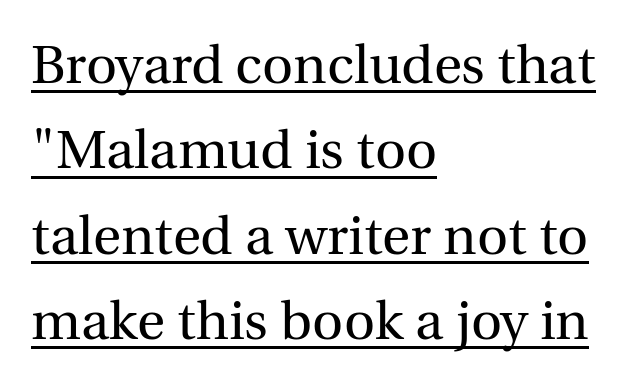
The image shows 54 px regular-weight serif type, upright; set left-aligned, normal line spacing (1.58x), normal letter spacing, underlined; a medium x-height.
